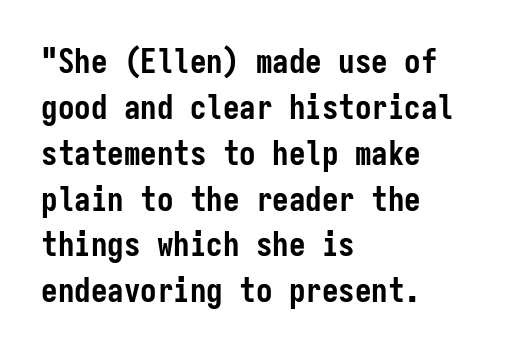
The image shows 33 px semibold, condensed sans-serif type, upright, monospaced; set left-aligned, normal line spacing (1.39x), normal letter spacing, not underlined; low stroke contrast and a medium x-height.
